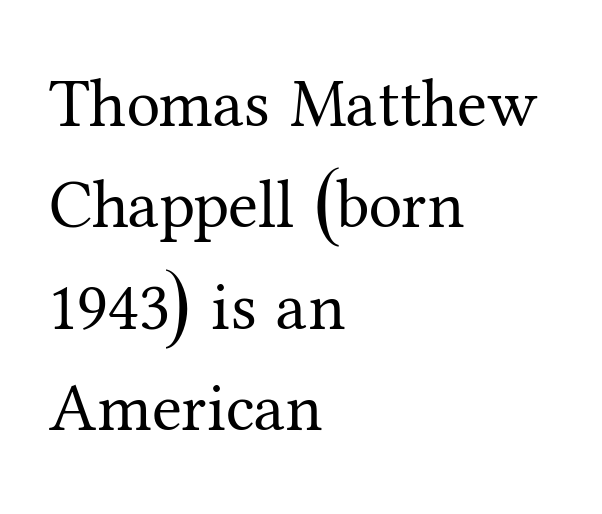
The image shows 68 px regular-weight serif type, upright; set left-aligned, normal line spacing (1.49x), normal letter spacing, not underlined; medium stroke contrast and a medium x-height.
